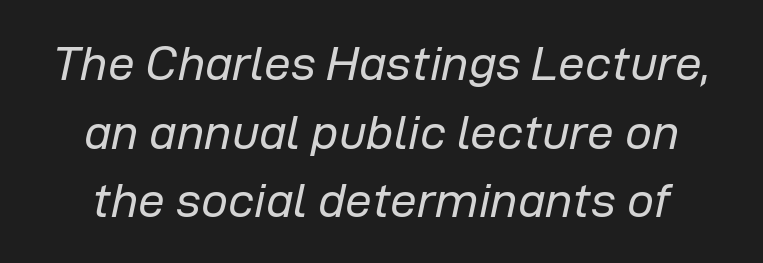
{"italic": "yes", "lean": "right", "slant_degrees": 12, "bold": "no", "weight": "regular", "width": "normal", "stroke_contrast": "low", "x_height": "medium", "monospaced": "no", "underline": "no", "line_spacing": "normal", "line_spacing_ratio": 1.43, "letter_spacing": "normal", "letter_spacing_em": 0.0, "glyph_px": 48}
